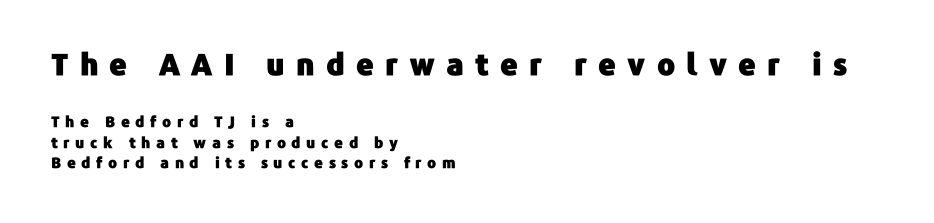
Caption: upper text group enlarged, lower text group reduced. Unlike a traditional serif, this face leaves its strokes unadorned. The space between consecutive lines is moderate. A typesetter would call this proportional, since set widths differ per character. Bare-footed words on every line. This sample uses expanded letter spacing, leaving extra air between glyphs.
